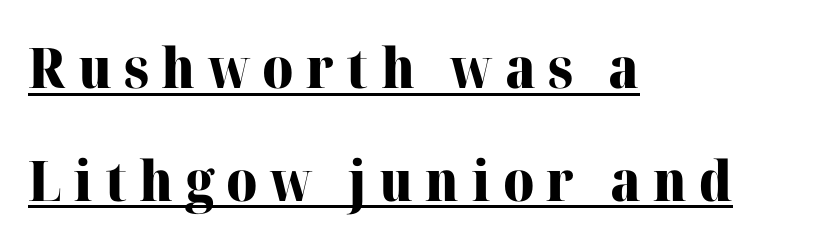
The text was rendered using a seriffed face with decorative stroke endings. These lines stack with their left ends in a neat column. The rendering uses natural spacing where letterforms have individual widths. The glyphs have the mass of a bold cut. Someone cranked the tracking dial way up on this one. Looks like someone drew a line under every word here.
